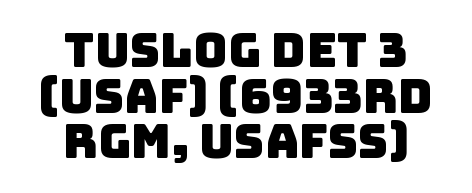
The tracking reads as untouched default to a designer's eye. Rule under the text: the space is simply empty. The whitespace from short lines is split evenly between both sides. The face used here is proportionally spaced, like ordinary book or web type. This is sans-serif lettering, the kind often seen on screens and signage.
